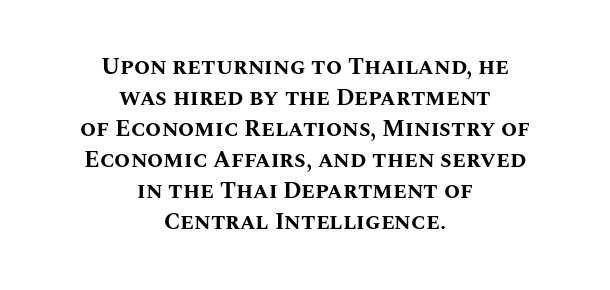
The image shows 23 px bold type, upright; set centered, normal line spacing (1.35x), normal letter spacing, not underlined.
